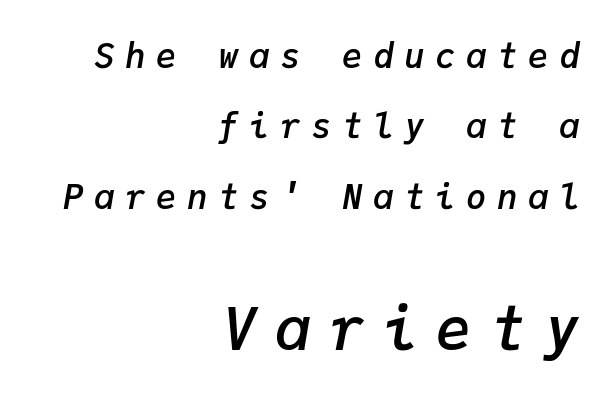
The image shows 59 px semibold type, italic (leaning right), monospaced; set right-aligned, loose line spacing (2.07x), unusually wide letter spacing (+0.31 em), not underlined; the second (bottom) block is 1.74x larger; low stroke contrast and a medium x-height.
